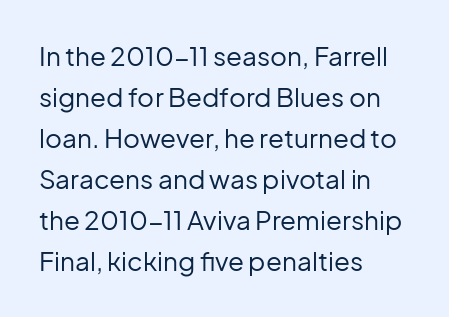
Q: Is the text bold? A: No.
Q: Is the text italic (slanted)? A: No, it is upright.
Q: Is the text underlined? A: No.
Q: How is the paragraph aligned? A: Left-aligned.
Q: Is the spacing between letters normal or unusually wide? A: Normal.
Q: Is the spacing between lines tight, normal or loose? A: Normal.
